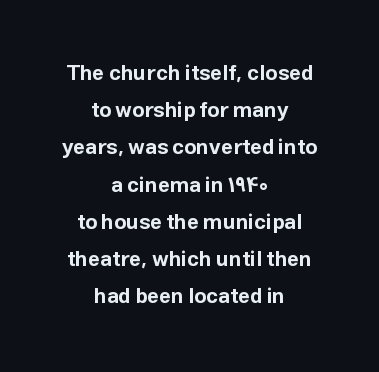
{"italic": "no", "bold": "yes", "underline": "no", "align": "center", "line_spacing_ratio": 1.77, "letter_spacing": "normal", "letter_spacing_em": 0.0, "glyph_px": 21}
